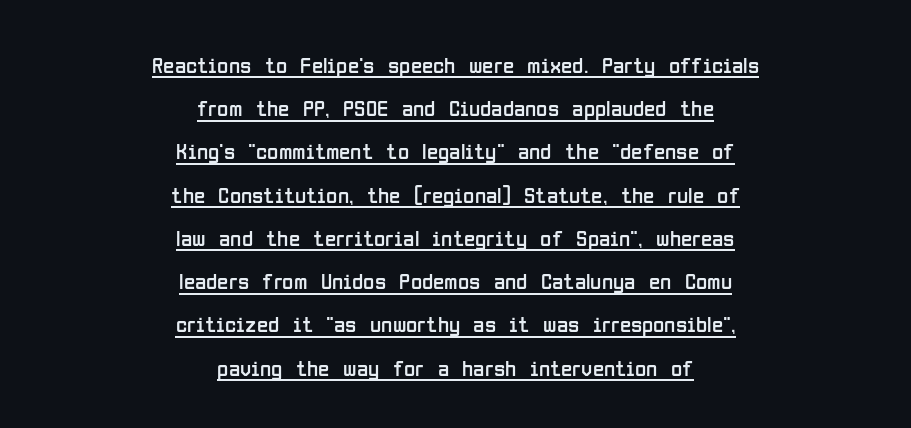
The image shows 23 px text type, upright; set centered, line spacing 1.88x, normal letter spacing, underlined.
